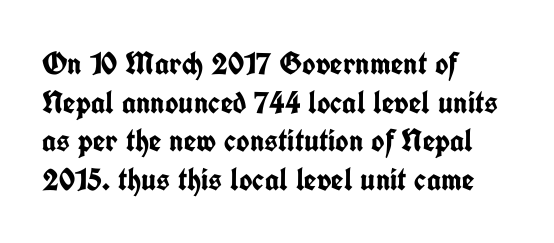
{"serif": "no", "italic": "no", "bold": "yes", "weight": "semibold", "width": "condensed", "stroke_contrast": "low", "x_height": "medium", "monospaced": "no", "underline": "no", "align": "left", "line_spacing_ratio": 1.21, "letter_spacing": "normal", "letter_spacing_em": 0.0, "glyph_px": 32}
